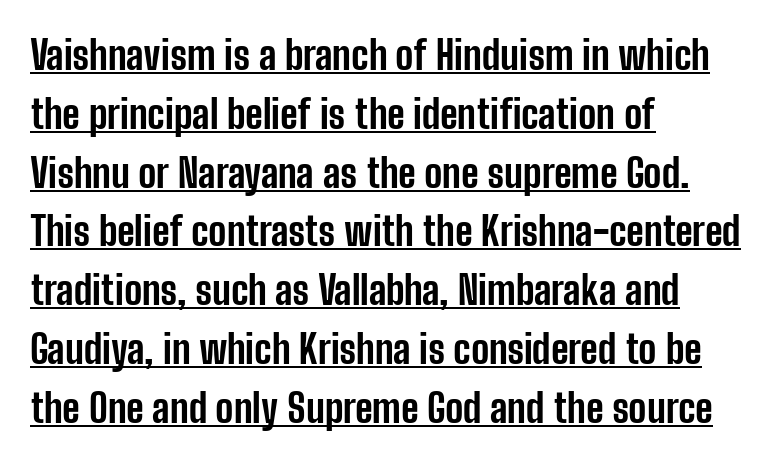
The image shows 40 px bold, condensed sans-serif type, upright; set left-aligned, normal line spacing (1.47x), normal letter spacing, underlined; low stroke contrast and a medium x-height.
